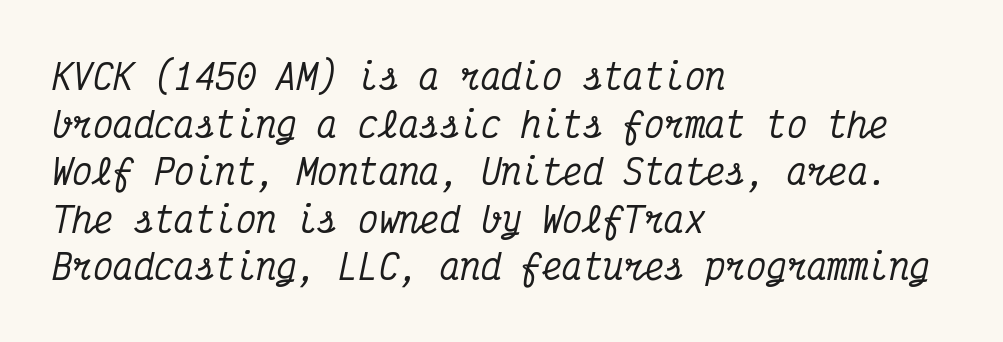
{"serif": "yes", "italic": "yes", "lean": "right", "slant_degrees": 12, "width": "condensed", "stroke_contrast": "medium", "x_height": "medium", "monospaced": "yes", "underline": "no", "align": "left", "line_spacing": "normal", "line_spacing_ratio": 1.4, "letter_spacing": "normal", "letter_spacing_em": 0.0, "glyph_px": 34}
